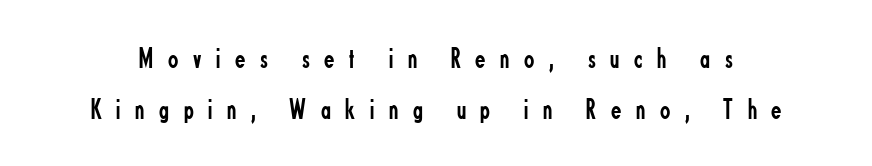
{"serif": "no", "italic": "no", "bold": "no", "weight": "regular", "width": "condensed", "stroke_contrast": "low", "x_height": "small", "monospaced": "no", "underline": "no", "line_spacing": "normal", "line_spacing_ratio": 1.7, "letter_spacing": "wide", "letter_spacing_em": 0.49, "glyph_px": 30}
